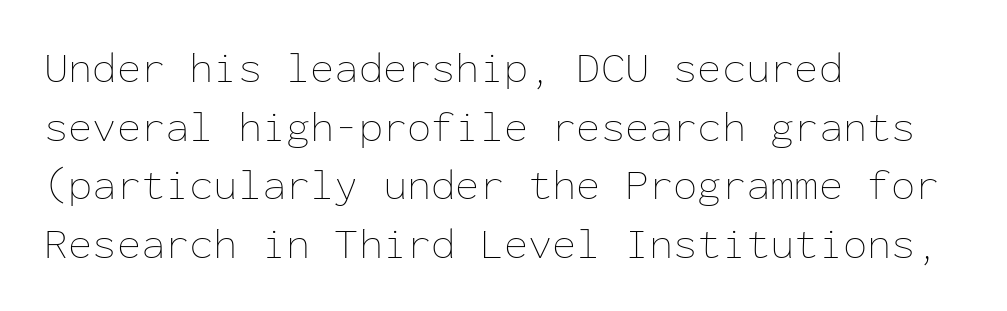
The image shows 44 px thin type, upright, monospaced; set left-aligned, normal line spacing (1.33x), normal letter spacing, not underlined; low stroke contrast and a medium x-height.
